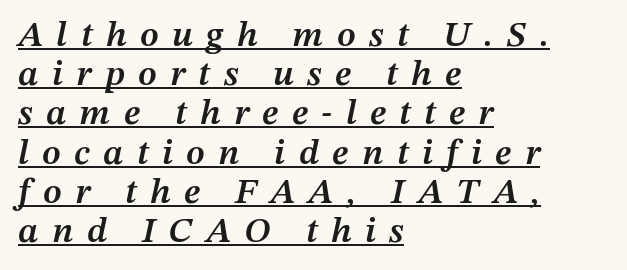
Q: Is the text bold? A: Semi-bold.
Q: Is the text italic (slanted)? A: Yes, it leans right by about 12 degrees.
Q: Is the text underlined? A: Yes.
Q: How is the paragraph aligned? A: Left-aligned.
Q: Is the spacing between letters normal or unusually wide? A: Unusually wide.
Q: Is the spacing between lines tight, normal or loose? A: Tight.
Q: Width (condensed, normal, or wide)? A: Normal.
Q: Stroke contrast? A: Medium.
Q: x-height? A: Medium.
Q: Monospaced? A: No.
